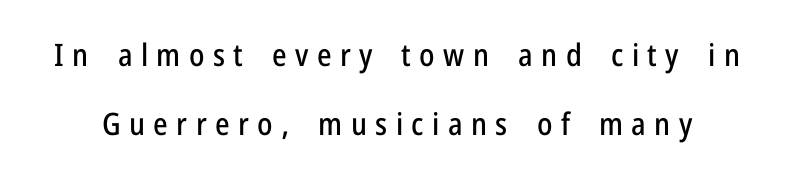
The image shows 31 px condensed sans-serif type, upright; set loose line spacing (2.21x), unusually wide letter spacing (+0.27 em), not underlined; low stroke contrast and a medium x-height.
